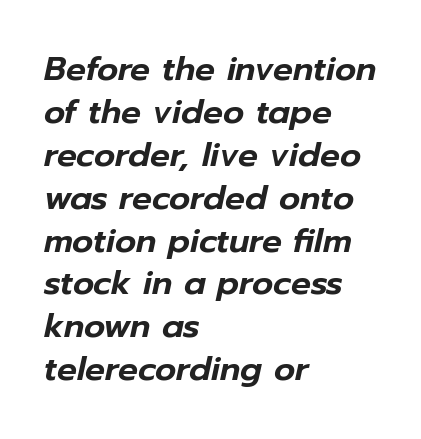
Q: Is the text italic (slanted)? A: Yes, it leans right by about 12 degrees.
Q: Is the text underlined? A: No.
Q: How is the paragraph aligned? A: Left-aligned.
Q: Is the spacing between letters normal or unusually wide? A: Normal.
Q: Is the spacing between lines tight, normal or loose? A: Normal.
Q: Width (condensed, normal, or wide)? A: Normal.
Q: Stroke contrast? A: Low.
Q: x-height? A: Medium.
Q: Monospaced? A: No.
